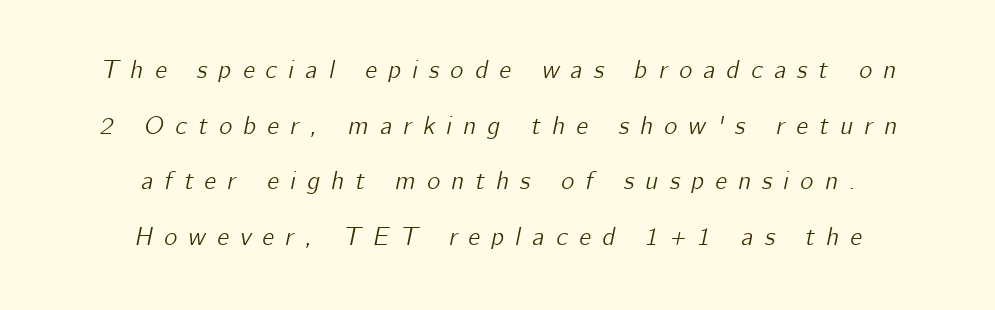
The paragraph shown floats in the horizontal middle. Check under the words: just untouched page. Rendered with sloped, italic letterforms. Vertical spacing — loose. The passage shown has open, widely tracked lettering throughout.
